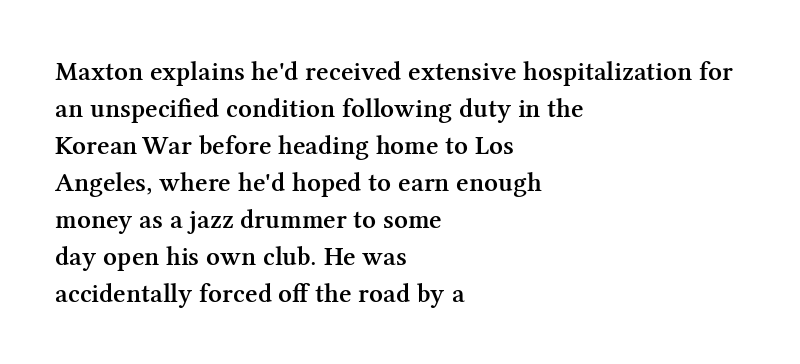
{"italic": "no", "bold": "semi", "underline": "no", "align": "left", "line_spacing": "normal", "line_spacing_ratio": 1.37, "letter_spacing": "normal", "letter_spacing_em": 0.0, "glyph_px": 27}
